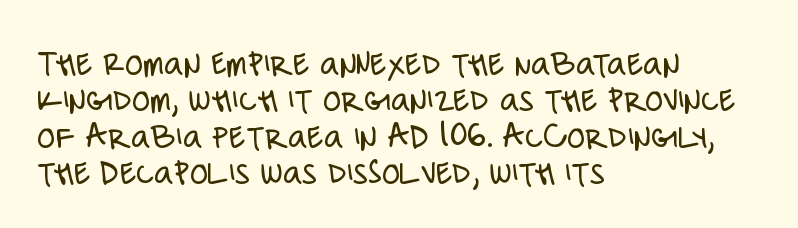
Q: Is the text bold? A: No.
Q: Is the text italic (slanted)? A: No, it is upright.
Q: Is the typeface a serif or a sans-serif typeface? A: Sans-serif.
Q: Is the text underlined? A: No.
Q: How is the paragraph aligned? A: Left-aligned.
Q: Is the spacing between letters normal or unusually wide? A: Normal.
Q: Is the spacing between lines tight, normal or loose? A: Tight.
Q: Width (condensed, normal, or wide)? A: Condensed.
Q: Stroke contrast? A: Low.
Q: x-height? A: Large.
Q: Monospaced? A: No.
